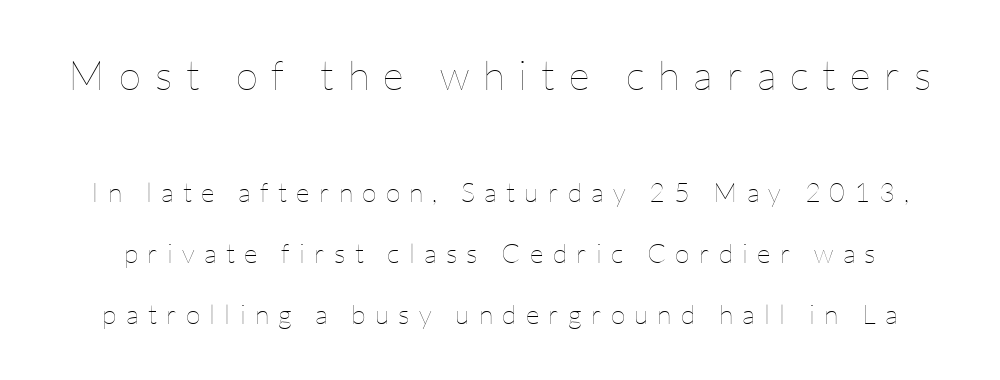
Q: Is the text bold? A: No.
Q: Is the text italic (slanted)? A: No, it is upright.
Q: Is the text underlined? A: No.
Q: Is the spacing between letters normal or unusually wide? A: Unusually wide.
Q: Is the spacing between lines tight, normal or loose? A: Loose.
Q: Which block of text is set in a larger size, the first (top) or the second (bottom)? A: The first (top) one.
Q: Width (condensed, normal, or wide)? A: Normal.
Q: Stroke contrast? A: Low.
Q: x-height? A: Medium.
Q: Monospaced? A: No.
